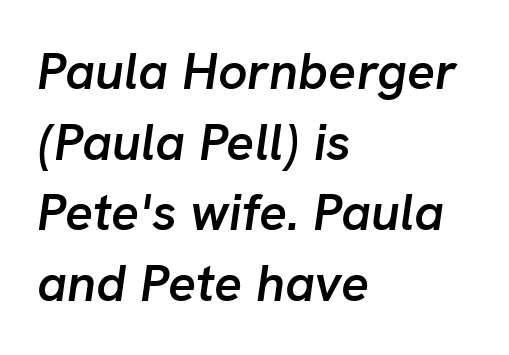
{"italic": "yes", "lean": "right", "slant_degrees": 8, "bold": "semi", "weight": "semibold", "width": "normal", "stroke_contrast": "low", "x_height": "medium", "monospaced": "no", "underline": "no", "align": "left", "line_spacing": "normal", "line_spacing_ratio": 1.36, "letter_spacing": "normal", "letter_spacing_em": 0.0, "glyph_px": 52}
